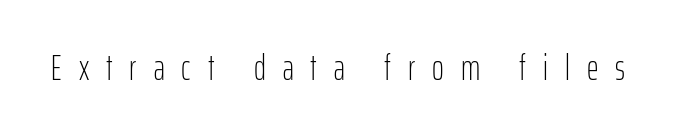
Q: Is the text bold? A: No.
Q: Is the text italic (slanted)? A: No, it is upright.
Q: Is the typeface a serif or a sans-serif typeface? A: Sans-serif.
Q: Is the text underlined? A: No.
Q: Is the spacing between letters normal or unusually wide? A: Unusually wide.
Q: Width (condensed, normal, or wide)? A: Condensed.
Q: Stroke contrast? A: Low.
Q: x-height? A: Medium.
Q: Monospaced? A: No.
